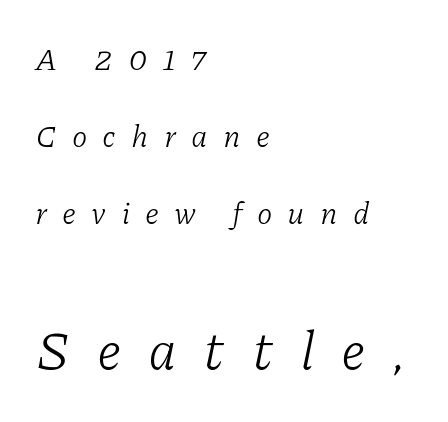
The whole block is typeset with a tilt. Baseline-to-baseline distance is far greater than the letter height. Is the lower block the larger one? Yes — the lower block carries the bigger type. Summary of weight: not heavy and not bold.
